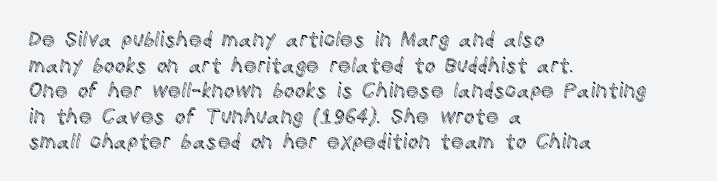
The image shows 21 px text type; set left-aligned, line spacing 1.22x, normal letter spacing, not underlined.
